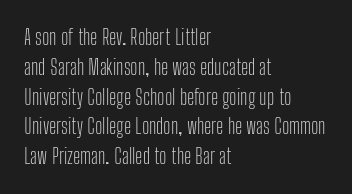
{"italic": "no", "bold": "no", "underline": "no", "align": "left", "line_spacing": "normal", "line_spacing_ratio": 1.42, "letter_spacing": "normal", "letter_spacing_em": 0.0, "glyph_px": 21}
